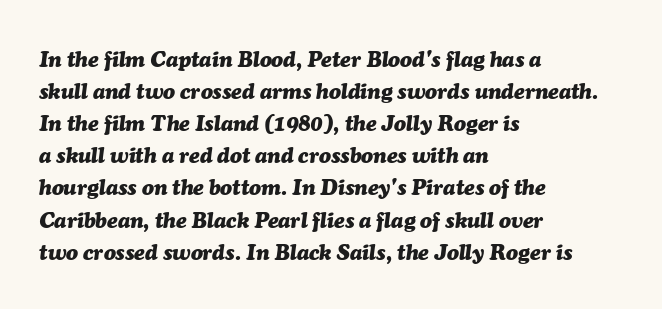
Underlining? Definitely not there. The lines are quadded left. On the weight axis this lands at bold, roughly 700. These lines keep a tight, regular rhythm from letter to letter. Regular leading. Observe the lean: these are italic letterforms.
